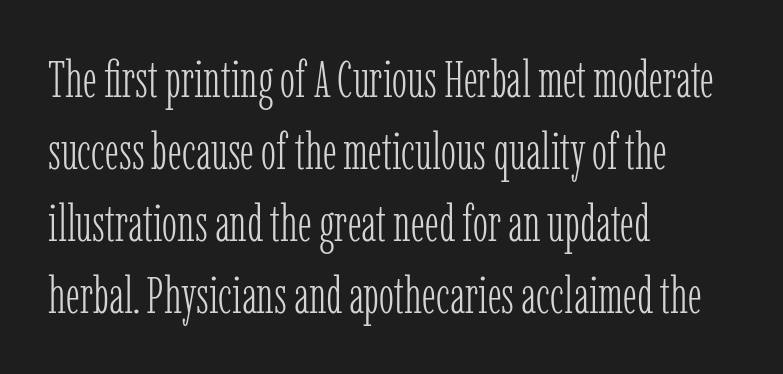
The image shows 51 px light, condensed serif type, upright; set left-aligned, normal line spacing (1.41x), normal letter spacing, not underlined; low stroke contrast and a medium x-height.
